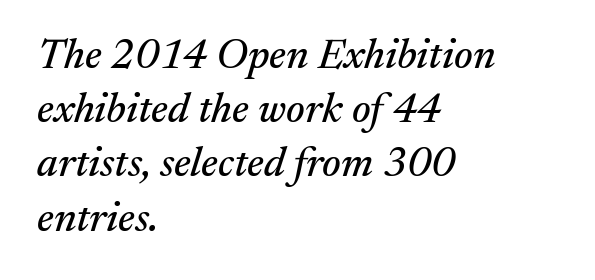
The image shows 42 px serif type, italic (leaning right); set left-aligned, normal line spacing (1.29x), normal letter spacing, not underlined; medium stroke contrast and a medium x-height.
